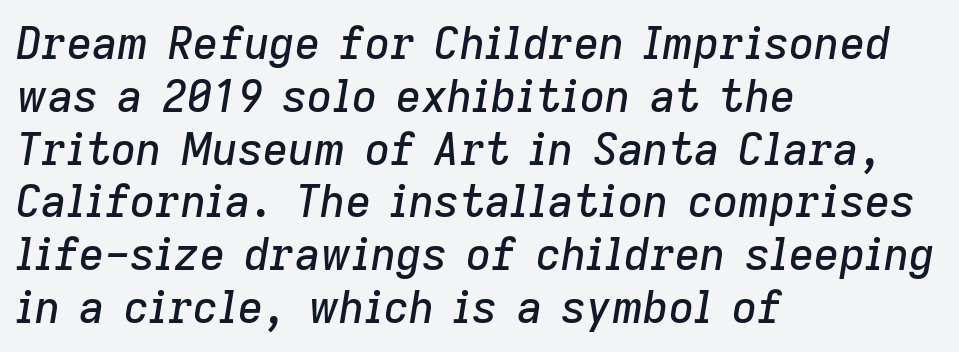
The image shows 44 px text type, italic (leaning right); set left-aligned, line spacing 1.2x, normal letter spacing, not underlined; low stroke contrast and a medium x-height.
